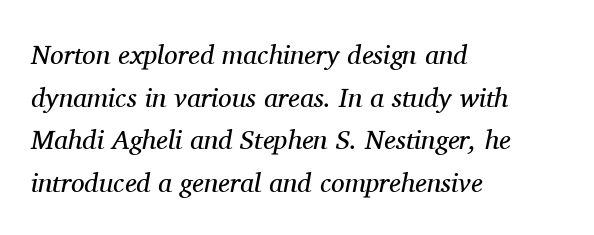
{"italic": "yes", "lean": "right", "slant_degrees": 11, "bold": "no", "underline": "no", "align": "left", "line_spacing": "normal", "line_spacing_ratio": 1.58, "letter_spacing": "normal", "letter_spacing_em": 0.0, "glyph_px": 27}
